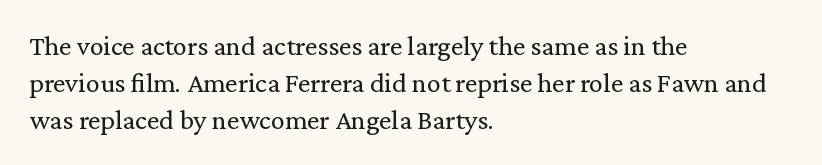
Q: Is the text bold? A: No.
Q: Is the text italic (slanted)? A: No, it is upright.
Q: Is the typeface a serif or a sans-serif typeface? A: Serif.
Q: Is the text underlined? A: No.
Q: How is the paragraph aligned? A: Left-aligned.
Q: Is the spacing between letters normal or unusually wide? A: Normal.
Q: Is the spacing between lines tight, normal or loose? A: Normal.
Q: Width (condensed, normal, or wide)? A: Normal.
Q: Stroke contrast? A: Medium.
Q: x-height? A: Medium.
Q: Monospaced? A: No.
